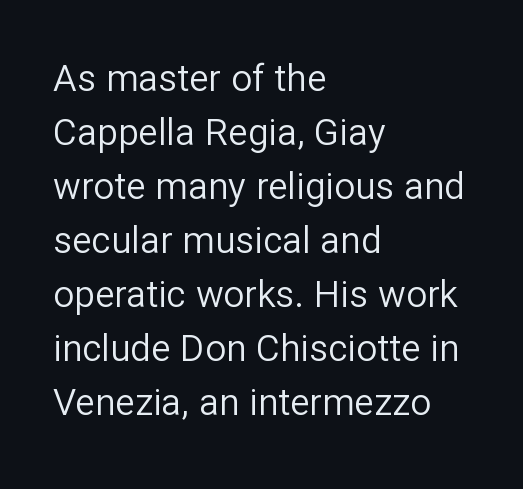
The image shows 37 px regular-weight sans-serif type, upright; set left-aligned, normal line spacing (1.46x), normal letter spacing, not underlined; low stroke contrast and a medium x-height.
